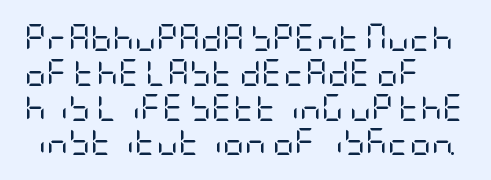
The image shows 27 px text type, upright; set left-aligned, normal line spacing (1.29x), normal letter spacing, not underlined.
